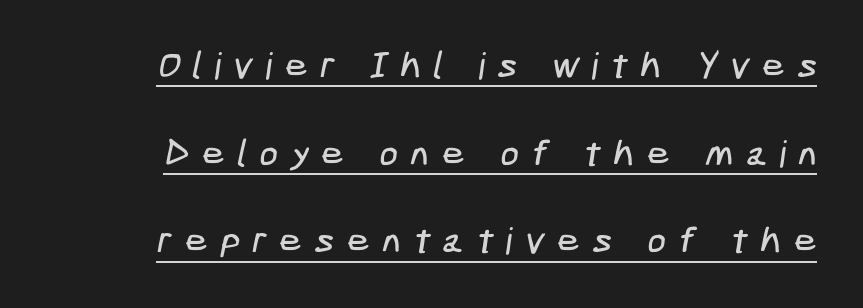
Q: Is the typeface a serif or a sans-serif typeface? A: Sans-serif.
Q: Is the text underlined? A: Yes.
Q: Is the spacing between letters normal or unusually wide? A: Unusually wide.
Q: Is the spacing between lines tight, normal or loose? A: Loose.
Q: Width (condensed, normal, or wide)? A: Condensed.
Q: Stroke contrast? A: Low.
Q: x-height? A: Medium.
